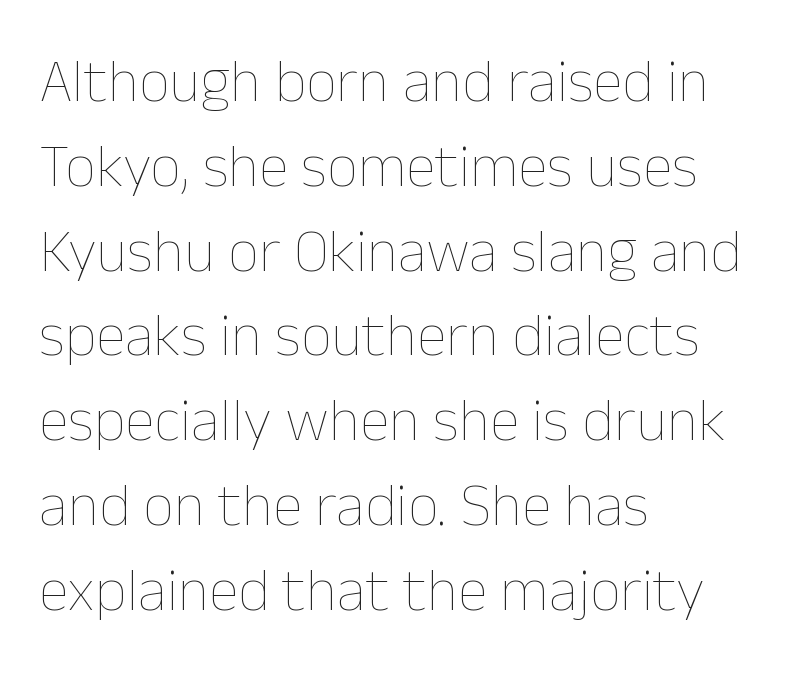
The image shows 61 px thin type, upright; set left-aligned, normal line spacing (1.39x), normal letter spacing, not underlined; low stroke contrast and a medium x-height.
